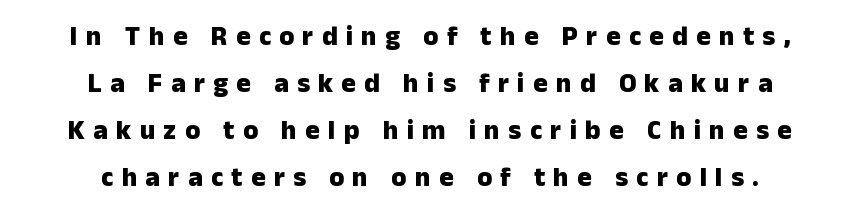
{"italic": "no", "bold": "yes", "underline": "no", "align": "center", "line_spacing_ratio": 1.74, "letter_spacing": "wide", "letter_spacing_em": 0.31, "glyph_px": 27}
